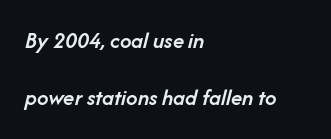
Does the weight exceed regular? Yes, but only to semibold. Rule under the text: the space is simply empty. Here the glyphs are tracked normally, forming tight word shapes. What's the leading like? Stretched, with rows far apart. The compositor pushed each line to the left boundary.
